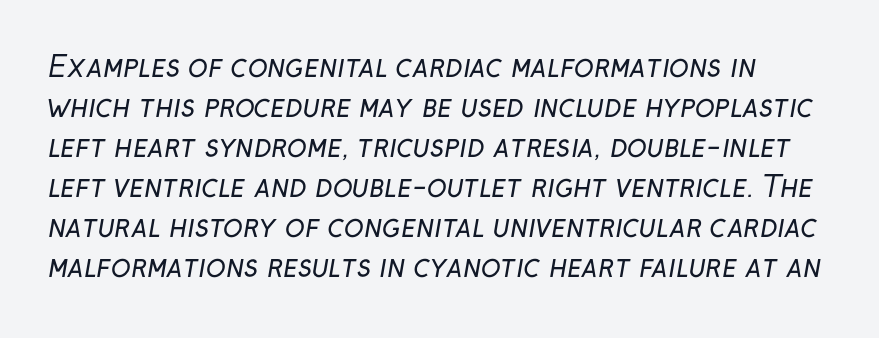
Successive baselines arrive at the customary interval. Spacing between characters is what you'd get straight out of the box. Check the space under the baseline: it is left empty. Spacing verdict: proportional, widths tailored to each character. A sans-serif font was chosen for this passage. Caption: face not bold, strokes unweighted.
